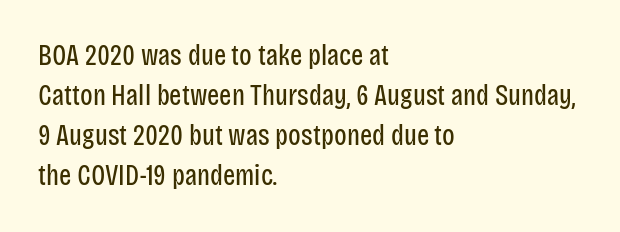
The image shows 29 px regular-weight, condensed sans-serif type, upright; set left-aligned, normal line spacing (1.38x), normal letter spacing, not underlined; low stroke contrast and a large x-height.
